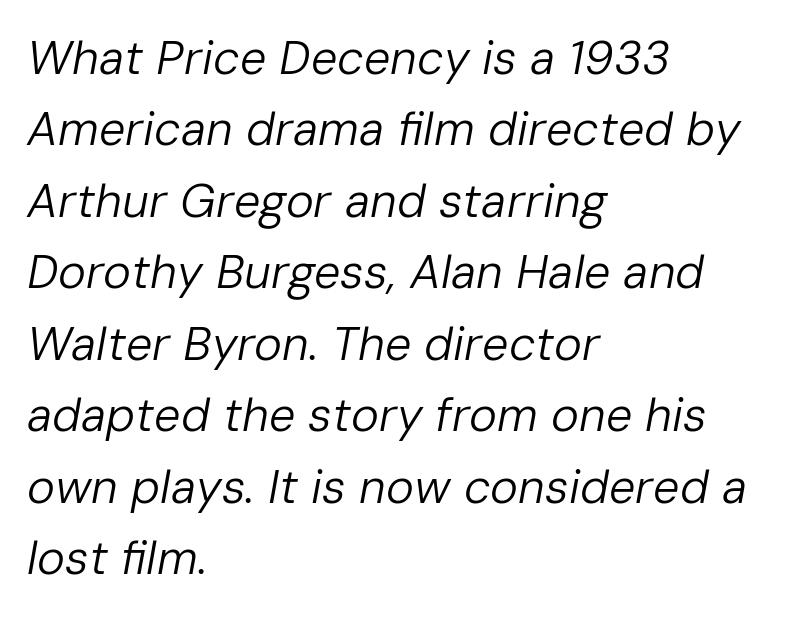
Is the letter spacing exaggerated? No — it looks like the ordinary default. Only glyphs here, with clear space below each row. Think of a printed novel: that variable character pitch is what you see here. Does the copy run flush right? No — it runs flush left. The passage shown leans; its letterforms are oblique. Regular leading.
